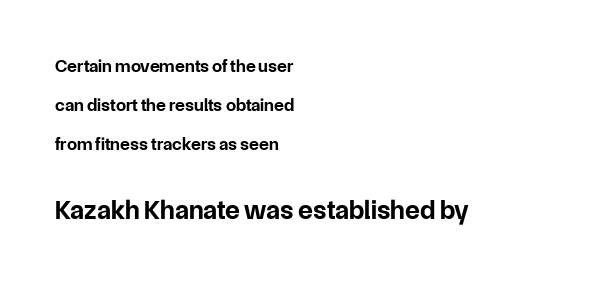
{"italic": "no", "bold": "yes", "underline": "no", "align": "left", "line_spacing": "loose", "line_spacing_ratio": 2.17, "letter_spacing": "normal", "letter_spacing_em": 0.0, "larger_block": "second", "size_ratio": 1.5, "glyph_px": 27}
